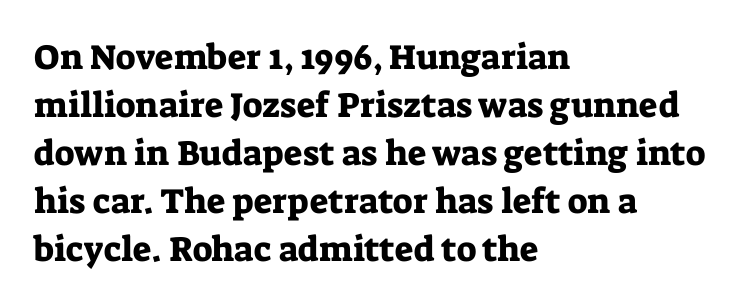
{"serif": "yes", "italic": "no", "width": "normal", "stroke_contrast": "low", "x_height": "medium", "monospaced": "no", "underline": "no", "align": "left", "line_spacing": "normal", "line_spacing_ratio": 1.37, "letter_spacing": "normal", "letter_spacing_em": 0.0, "glyph_px": 35}
